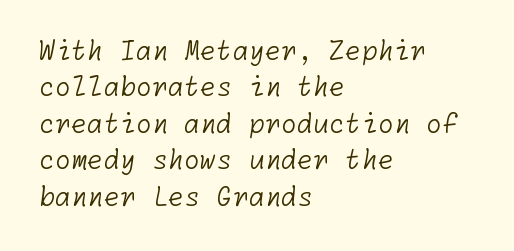
The image shows 26 px text type; set left-aligned, normal line spacing (1.4x), normal letter spacing, not underlined.
